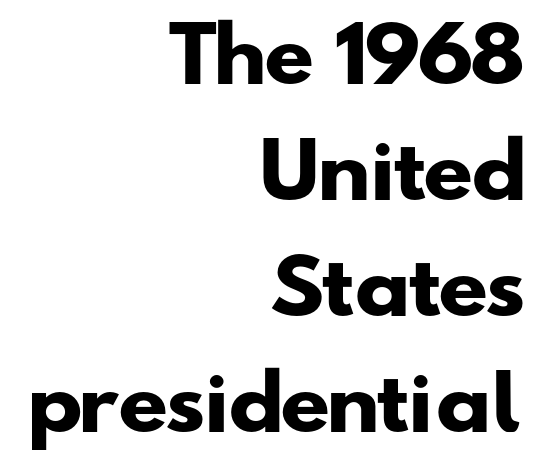
{"serif": "no", "bold": "yes", "weight": "heavy", "width": "wide", "stroke_contrast": "low", "x_height": "small", "monospaced": "no", "underline": "no", "align": "right", "line_spacing": "normal", "line_spacing_ratio": 1.59, "letter_spacing": "normal", "letter_spacing_em": 0.0, "glyph_px": 73}
